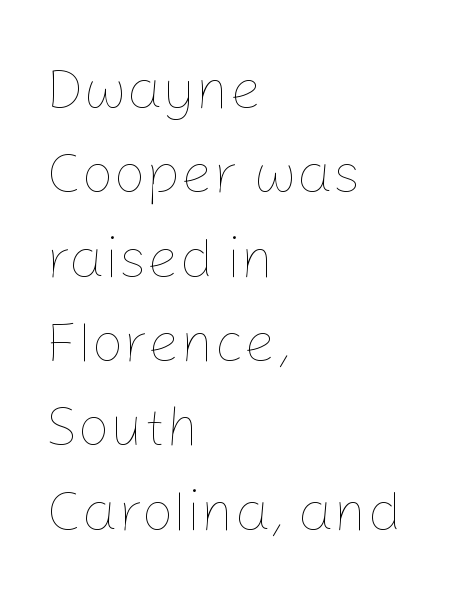
Letters rest on an invisible, unmarked baseline. Upright lettering throughout. The letters advance in unequal steps, a hallmark of proportional type. The face used here is rendered with its standard letterfit. Left-aligned paragraph, ragged on the right.
